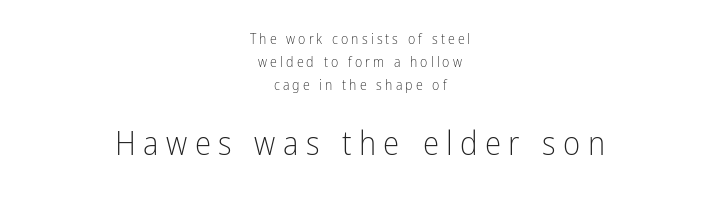
Q: Is the text bold? A: No.
Q: Is the text italic (slanted)? A: No, it is upright.
Q: Is the typeface a serif or a sans-serif typeface? A: Sans-serif.
Q: Is the text underlined? A: No.
Q: How is the paragraph aligned? A: Centered.
Q: Is the spacing between letters normal or unusually wide? A: Unusually wide.
Q: Is the spacing between lines tight, normal or loose? A: Normal.
Q: Which block of text is set in a larger size, the first (top) or the second (bottom)? A: The second (bottom) one.
Q: Width (condensed, normal, or wide)? A: Condensed.
Q: Stroke contrast? A: Low.
Q: x-height? A: Medium.
Q: Monospaced? A: No.
